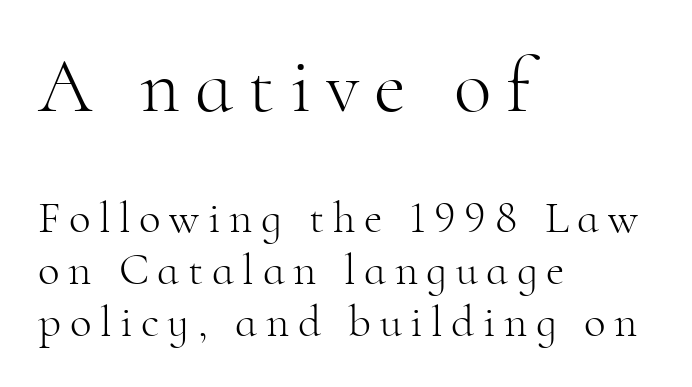
This is not heavy type; no bold has been used. Upright lettering throughout. In this sample the first text group is rendered at the bigger scale. You can tell from the footed stems that serif type was used. Anything drawn beneath the words? Only blank space.
